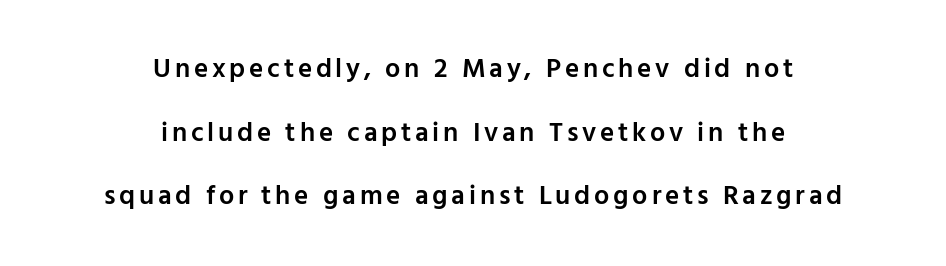
{"italic": "no", "bold": "semi", "underline": "no", "align": "center", "line_spacing": "loose", "line_spacing_ratio": 2.36, "glyph_px": 27}
